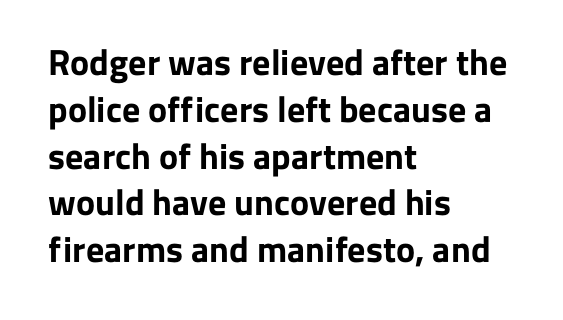
The image shows 36 px bold sans-serif type, upright; set left-aligned, normal line spacing (1.3x), normal letter spacing, not underlined; low stroke contrast and a medium x-height.
